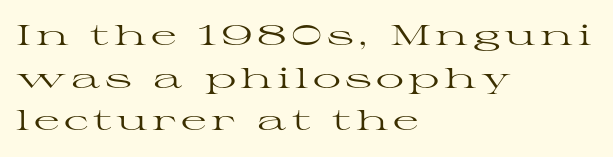
The image shows 28 px regular-weight, wide serif type, upright; set left-aligned, normal line spacing (1.52x), not underlined; high stroke contrast and a medium x-height.
